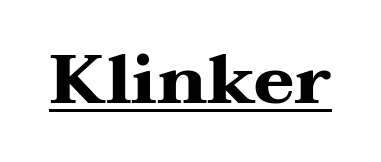
Q: Is the text bold? A: Yes.
Q: Is the text italic (slanted)? A: No, it is upright.
Q: Is the typeface a serif or a sans-serif typeface? A: Serif.
Q: Is the text underlined? A: Yes.
Q: Is the spacing between letters normal or unusually wide? A: Normal.
Q: Width (condensed, normal, or wide)? A: Wide.
Q: Stroke contrast? A: Medium.
Q: x-height? A: Medium.
Q: Monospaced? A: No.
